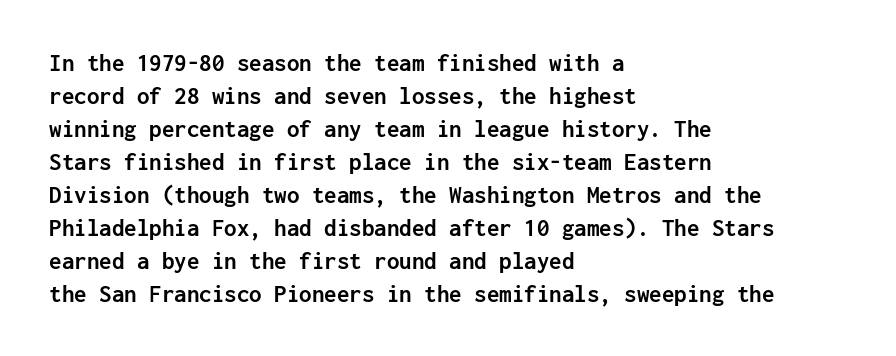
Q: Is the text bold? A: Yes.
Q: Is the text italic (slanted)? A: No, it is upright.
Q: Is the text underlined? A: No.
Q: How is the paragraph aligned? A: Left-aligned.
Q: Is the spacing between letters normal or unusually wide? A: Normal.
Q: Is the spacing between lines tight, normal or loose? A: Normal.
